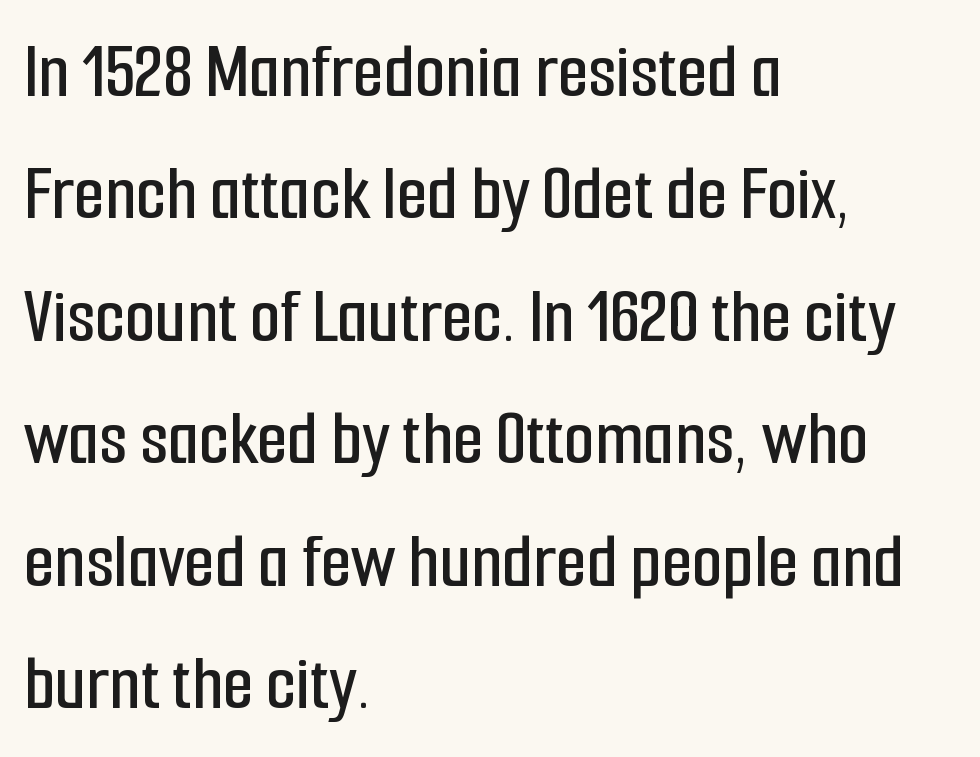
Q: Is the text italic (slanted)? A: No, it is upright.
Q: Is the typeface a serif or a sans-serif typeface? A: Sans-serif.
Q: Is the text underlined? A: No.
Q: How is the paragraph aligned? A: Left-aligned.
Q: Is the spacing between letters normal or unusually wide? A: Normal.
Q: Is the spacing between lines tight, normal or loose? A: Normal.
Q: Width (condensed, normal, or wide)? A: Condensed.
Q: Stroke contrast? A: Low.
Q: x-height? A: Medium.
Q: Monospaced? A: No.
